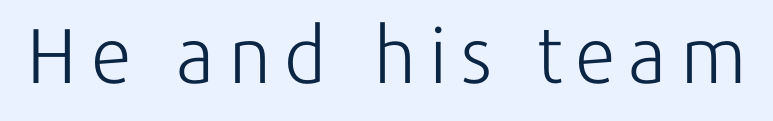
{"serif": "no", "italic": "no", "bold": "no", "weight": "light", "width": "normal", "stroke_contrast": "low", "x_height": "medium", "monospaced": "no", "underline": "no", "glyph_px": 78}
